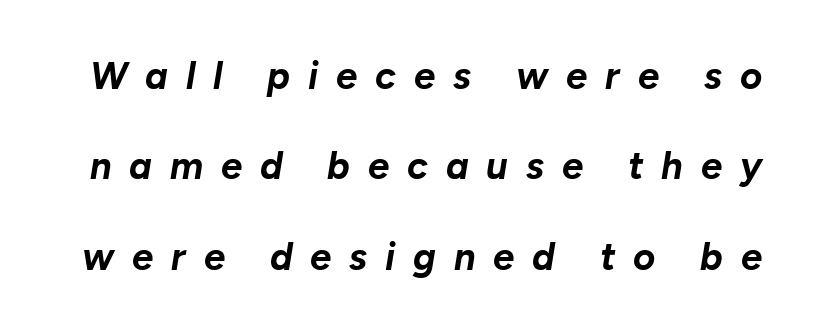
{"italic": "yes", "lean": "right", "slant_degrees": 10, "bold": "yes", "weight": "bold", "width": "normal", "stroke_contrast": "low", "x_height": "medium", "monospaced": "no", "underline": "no", "line_spacing": "loose", "line_spacing_ratio": 2.38, "letter_spacing": "wide", "letter_spacing_em": 0.47, "glyph_px": 38}
